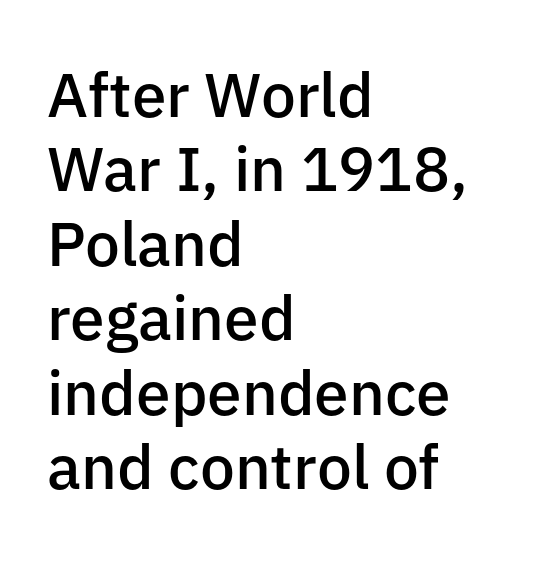
{"serif": "no", "italic": "no", "bold": "semi", "weight": "semibold", "width": "normal", "stroke_contrast": "low", "x_height": "medium", "monospaced": "no", "underline": "no", "align": "left", "line_spacing_ratio": 1.2, "letter_spacing": "normal", "letter_spacing_em": 0.0, "glyph_px": 62}
